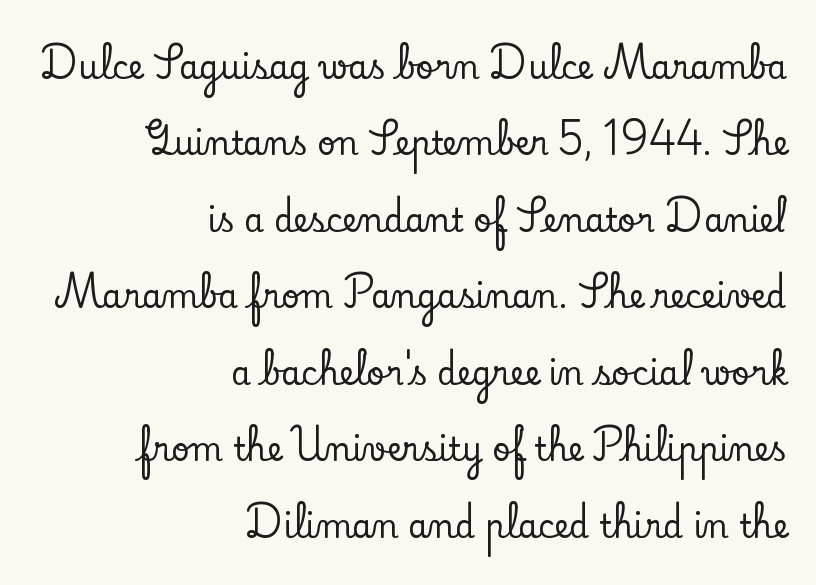
Q: Is the text italic (slanted)? A: No, it is upright.
Q: Is the typeface a serif or a sans-serif typeface? A: Serif.
Q: Is the text underlined? A: No.
Q: How is the paragraph aligned? A: Right-aligned.
Q: Is the spacing between letters normal or unusually wide? A: Normal.
Q: Is the spacing between lines tight, normal or loose? A: Loose.
Q: Width (condensed, normal, or wide)? A: Normal.
Q: Stroke contrast? A: Low.
Q: x-height? A: Small.
Q: Monospaced? A: No.
